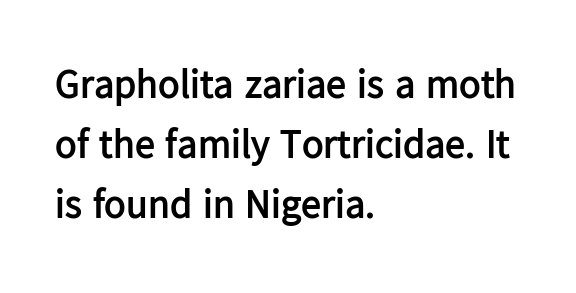
{"serif": "no", "italic": "no", "bold": "yes", "weight": "semibold", "width": "normal", "stroke_contrast": "low", "x_height": "medium", "monospaced": "no", "underline": "no", "align": "left", "line_spacing": "normal", "line_spacing_ratio": 1.5, "letter_spacing": "normal", "letter_spacing_em": 0.0, "glyph_px": 40}
